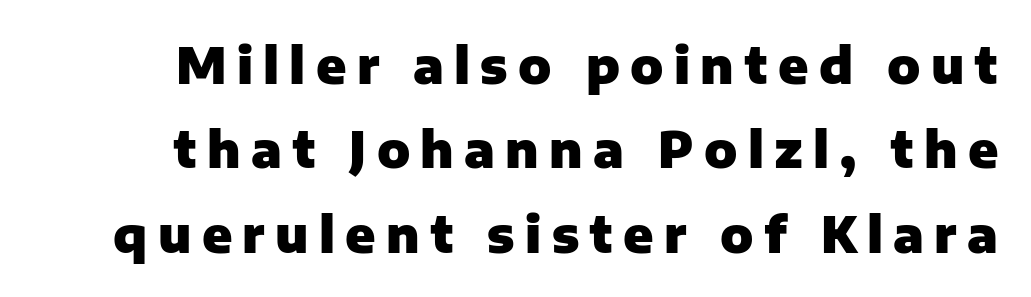
Q: Is the text bold? A: Yes.
Q: Is the text italic (slanted)? A: No, it is upright.
Q: Is the typeface a serif or a sans-serif typeface? A: Sans-serif.
Q: Is the text underlined? A: No.
Q: Is the spacing between letters normal or unusually wide? A: Unusually wide.
Q: Width (condensed, normal, or wide)? A: Normal.
Q: Stroke contrast? A: Low.
Q: x-height? A: Medium.
Q: Monospaced? A: No.
